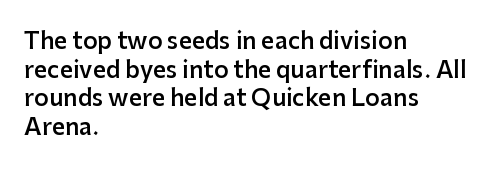
The passage shown is not underscored anywhere. On the weight axis this lands at semibold, roughly 600. Nothing unusual about the tracking: characters are spaced as the font intends. This is roman type, the default non-slanted kind. The paragraph has a hard left edge and a soft right edge.
